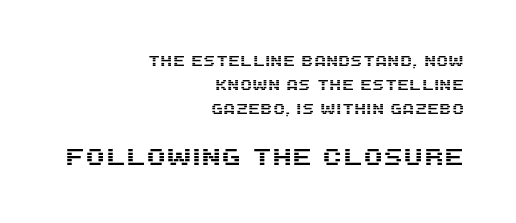
{"italic": "no", "underline": "no", "align": "right", "line_spacing_ratio": 1.73, "letter_spacing": "normal", "letter_spacing_em": 0.0, "larger_block": "second", "size_ratio": 1.64, "glyph_px": 23}
